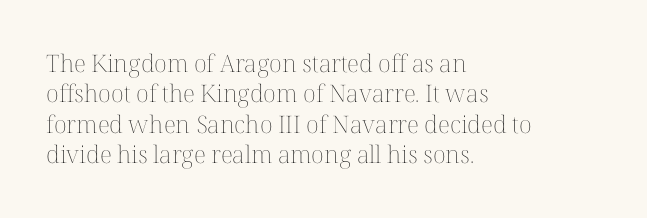
{"italic": "no", "bold": "no", "underline": "no", "align": "left", "line_spacing": "normal", "line_spacing_ratio": 1.27, "letter_spacing": "normal", "letter_spacing_em": 0.0, "glyph_px": 24}
